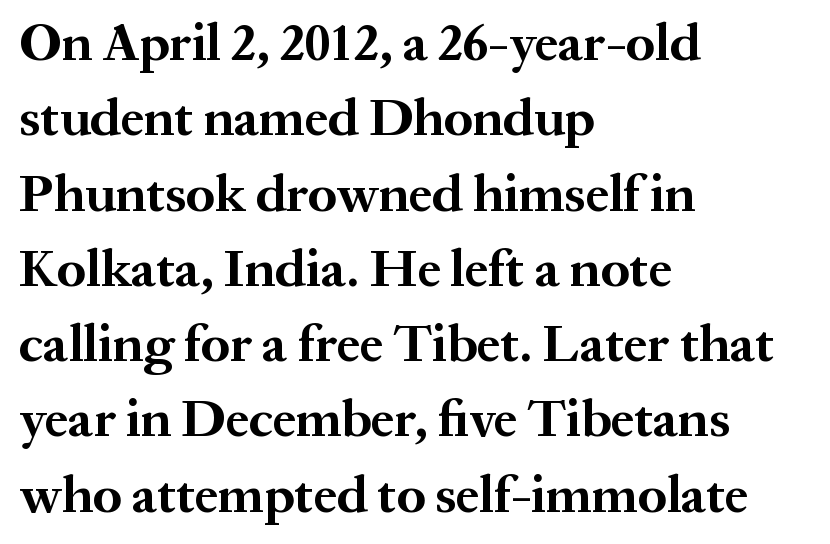
The image shows 53 px bold serif type, upright; set left-aligned, normal line spacing (1.42x), normal letter spacing, not underlined; medium stroke contrast and a medium x-height.
